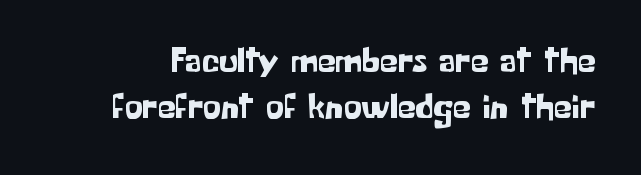
These lines are rendered in a variable-pitch font. The block of text has a typical density, with ordinary space between rows. Is this a sans? Yes — the strokes have no serifs. The lettering stays uniformly vertical, giving the passage a roman look. The space beneath each line is pristine and unruled.
